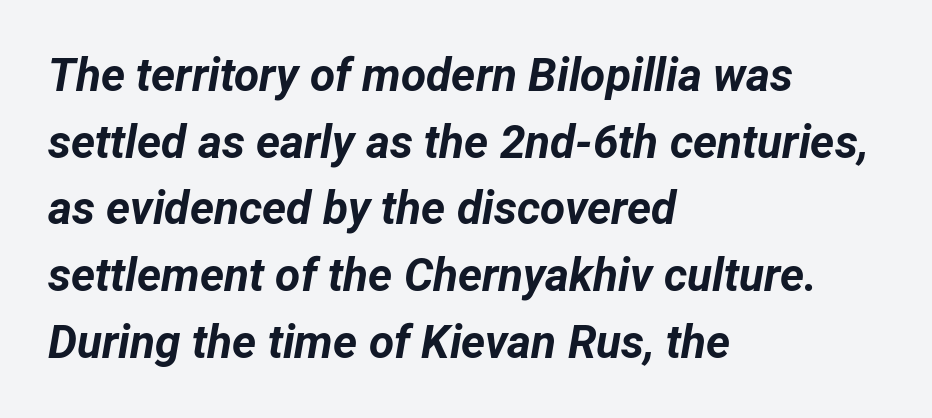
The image shows 46 px bold type, italic (leaning right); set left-aligned, normal line spacing (1.45x), normal letter spacing, not underlined; low stroke contrast and a medium x-height.
